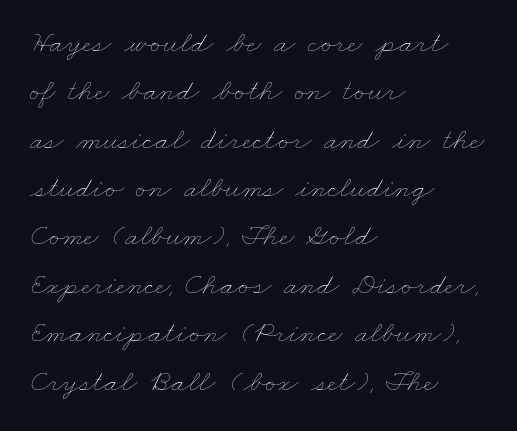
{"bold": "no", "weight": "thin", "width": "wide", "stroke_contrast": "low", "x_height": "small", "monospaced": "no", "underline": "no", "align": "left", "line_spacing": "normal", "line_spacing_ratio": 1.56, "letter_spacing": "normal", "letter_spacing_em": 0.0, "glyph_px": 31}
